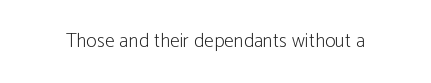
Q: Is the text bold? A: No.
Q: Is the text italic (slanted)? A: No, it is upright.
Q: Is the text underlined? A: No.
Q: Is the spacing between letters normal or unusually wide? A: Normal.
